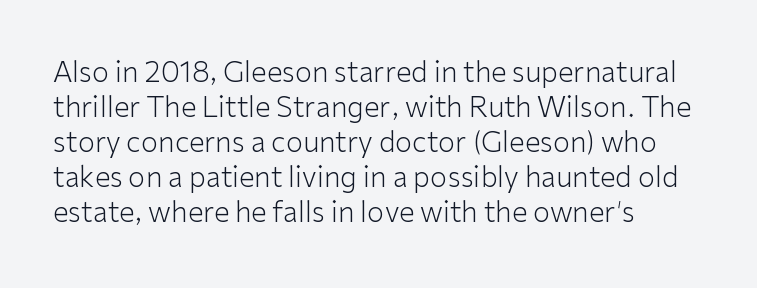
The image shows 28 px light sans-serif type, upright; set left-aligned, normal line spacing (1.25x), normal letter spacing, not underlined; low stroke contrast and a medium x-height.
